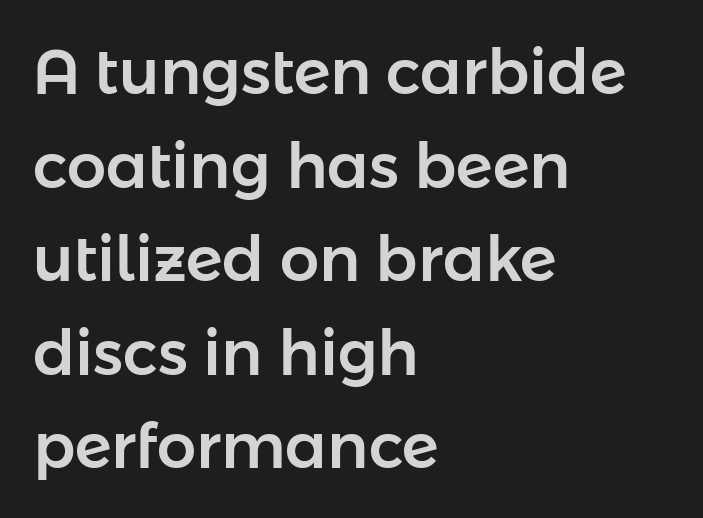
Q: Is the text italic (slanted)? A: No, it is upright.
Q: Is the typeface a serif or a sans-serif typeface? A: Sans-serif.
Q: Is the text underlined? A: No.
Q: How is the paragraph aligned? A: Left-aligned.
Q: Is the spacing between letters normal or unusually wide? A: Normal.
Q: Is the spacing between lines tight, normal or loose? A: Normal.
Q: Width (condensed, normal, or wide)? A: Normal.
Q: Stroke contrast? A: Low.
Q: x-height? A: Medium.
Q: Monospaced? A: No.
